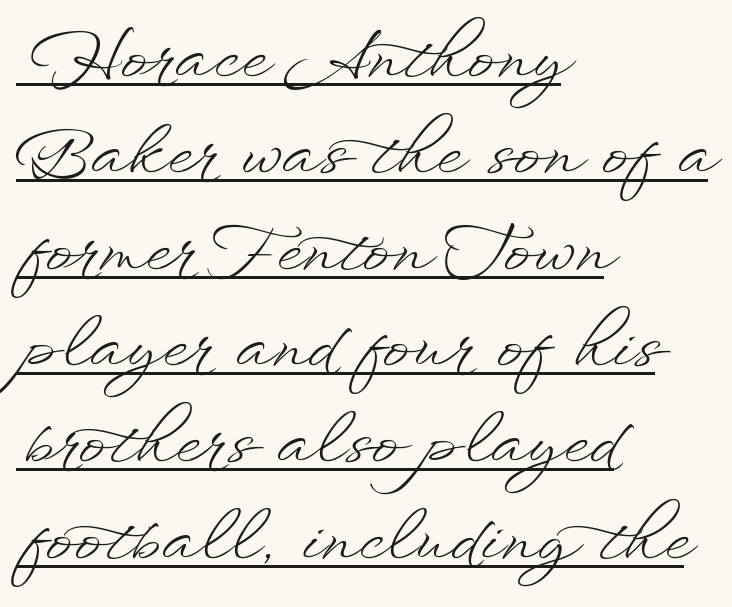
Q: Is the text bold? A: No.
Q: Is the text italic (slanted)? A: Yes.
Q: Is the text underlined? A: Yes.
Q: How is the paragraph aligned? A: Left-aligned.
Q: Is the spacing between letters normal or unusually wide? A: Normal.
Q: Is the spacing between lines tight, normal or loose? A: Normal.
Q: Width (condensed, normal, or wide)? A: Wide.
Q: Stroke contrast? A: Low.
Q: x-height? A: Small.
Q: Monospaced? A: No.
